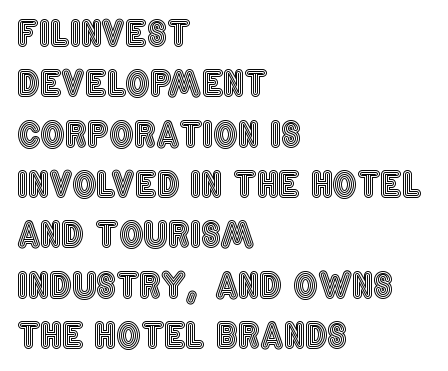
Q: Is the text italic (slanted)? A: No, it is upright.
Q: Is the text underlined? A: No.
Q: How is the paragraph aligned? A: Left-aligned.
Q: Is the spacing between letters normal or unusually wide? A: Normal.
Q: Is the spacing between lines tight, normal or loose? A: Normal.
Q: Width (condensed, normal, or wide)? A: Condensed.
Q: x-height? A: Large.
Q: Monospaced? A: No.
